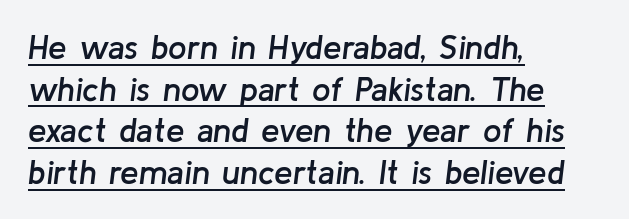
Q: Is the text bold? A: Semi-bold.
Q: Is the text italic (slanted)? A: Yes, it leans right by about 8 degrees.
Q: Is the text underlined? A: Yes.
Q: How is the paragraph aligned? A: Left-aligned.
Q: Is the spacing between letters normal or unusually wide? A: Normal.
Q: Is the spacing between lines tight, normal or loose? A: Normal.
Q: Width (condensed, normal, or wide)? A: Normal.
Q: Stroke contrast? A: Low.
Q: x-height? A: Medium.
Q: Monospaced? A: No.
